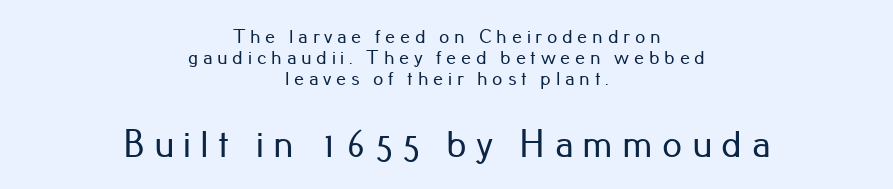
{"serif": "no", "italic": "no", "width": "normal", "stroke_contrast": "low", "x_height": "small", "monospaced": "no", "underline": "no", "align": "center", "line_spacing": "tight", "line_spacing_ratio": 1.04, "letter_spacing": "wide", "letter_spacing_em": 0.24, "larger_block": "second", "size_ratio": 1.95, "glyph_px": 39}
